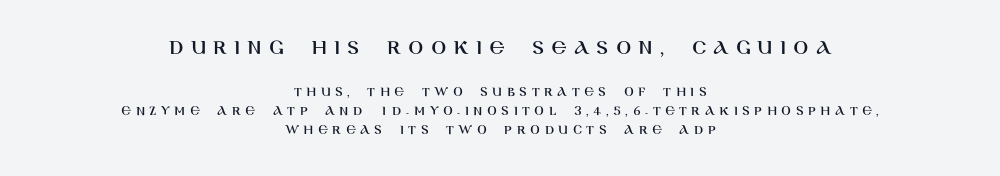
{"italic": "no", "underline": "no", "align": "center", "line_spacing": "normal", "line_spacing_ratio": 1.37, "letter_spacing": "wide", "letter_spacing_em": 0.33, "larger_block": "first", "size_ratio": 1.57, "glyph_px": 22}
